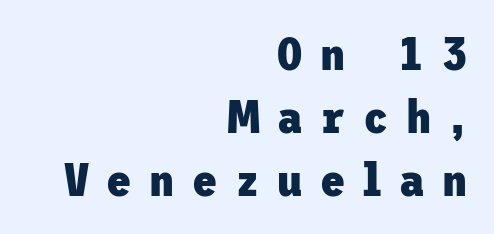
The image shows 46 px heavy sans-serif type, upright; set right-aligned, normal line spacing (1.37x), unusually wide letter spacing (+0.38 em), not underlined; low stroke contrast and a medium x-height.
